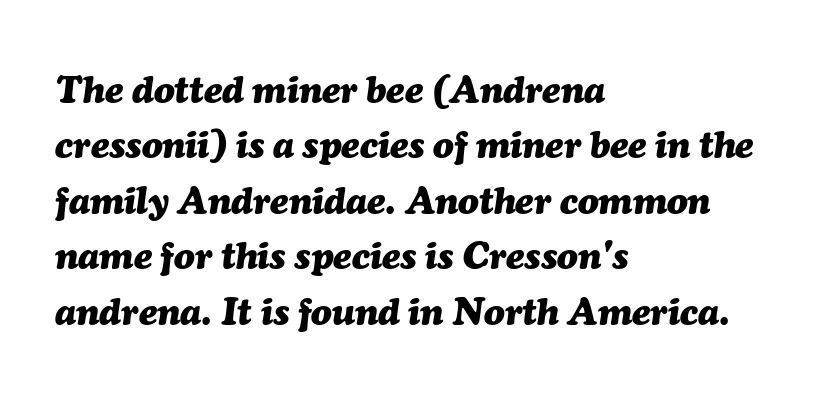
{"italic": "yes", "lean": "right", "slant_degrees": 7, "bold": "yes", "weight": "heavy", "width": "normal", "stroke_contrast": "medium", "x_height": "medium", "monospaced": "no", "underline": "no", "align": "left", "line_spacing": "normal", "line_spacing_ratio": 1.46, "letter_spacing": "normal", "letter_spacing_em": 0.0, "glyph_px": 38}
